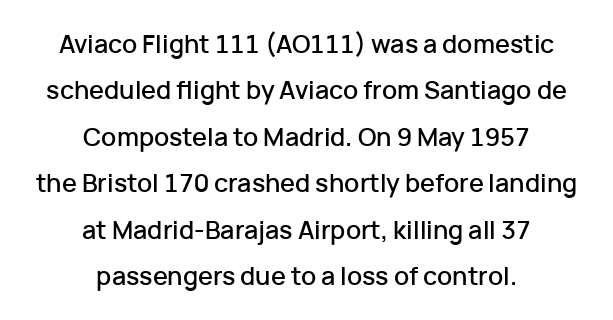
The image shows 25 px text type, upright; set centered, line spacing 1.86x, normal letter spacing, not underlined.
